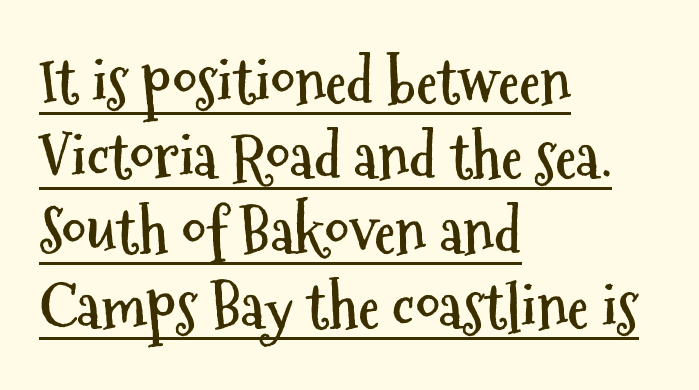
The image shows 61 px semibold, condensed sans-serif type, upright; set left-aligned, line spacing 1.23x, normal letter spacing, underlined; medium stroke contrast and a medium x-height.
